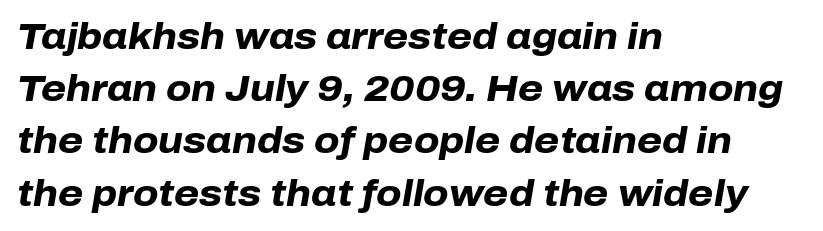
{"italic": "yes", "lean": "right", "slant_degrees": 10, "bold": "yes", "weight": "heavy", "width": "normal", "stroke_contrast": "low", "x_height": "medium", "monospaced": "no", "underline": "no", "align": "left", "line_spacing": "normal", "line_spacing_ratio": 1.45, "letter_spacing": "normal", "letter_spacing_em": 0.0, "glyph_px": 36}
